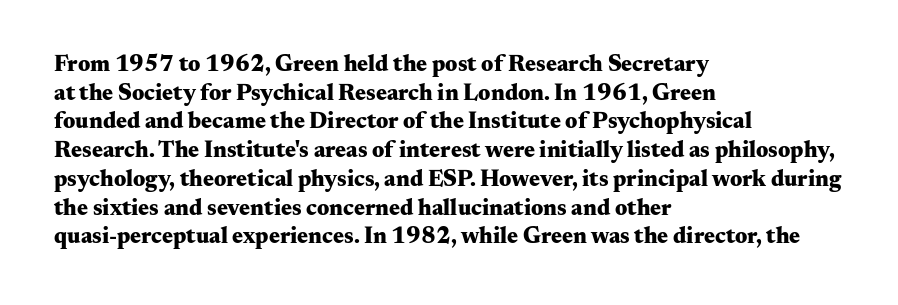
{"italic": "no", "bold": "yes", "underline": "no", "align": "left", "line_spacing": "normal", "line_spacing_ratio": 1.25, "letter_spacing": "normal", "letter_spacing_em": 0.0, "glyph_px": 23}
